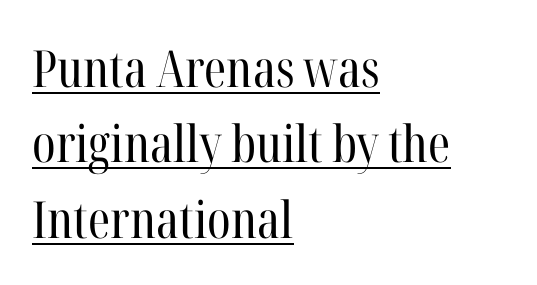
The image shows 51 px regular-weight, condensed serif type, upright; set left-aligned, normal line spacing (1.48x), normal letter spacing, underlined; high stroke contrast and a medium x-height.
